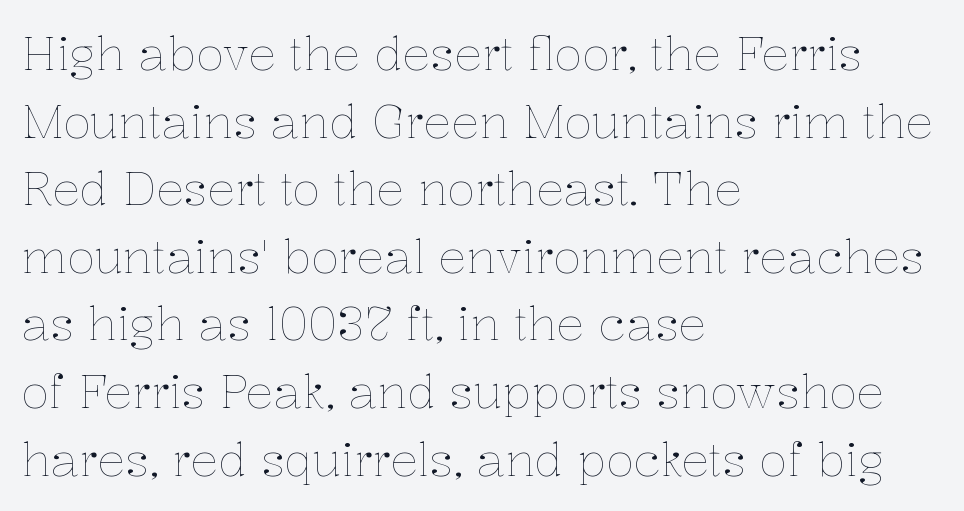
The image shows 46 px thin type, upright; set left-aligned, normal line spacing (1.47x), normal letter spacing, not underlined; low stroke contrast and a medium x-height.
